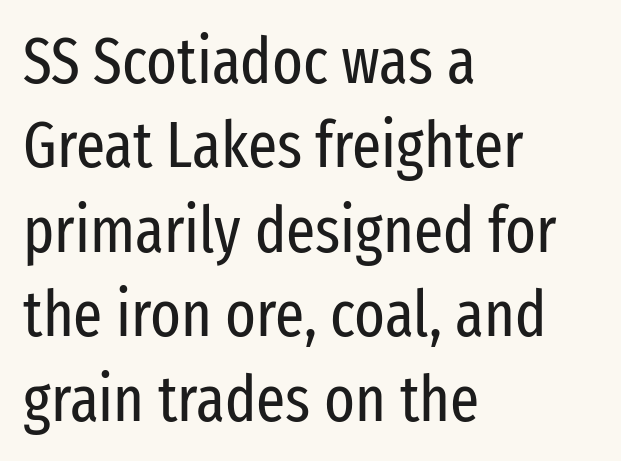
{"serif": "no", "italic": "no", "bold": "no", "weight": "regular", "width": "condensed", "stroke_contrast": "low", "x_height": "medium", "monospaced": "no", "underline": "no", "align": "left", "line_spacing": "normal", "line_spacing_ratio": 1.32, "letter_spacing": "normal", "letter_spacing_em": 0.0, "glyph_px": 64}
